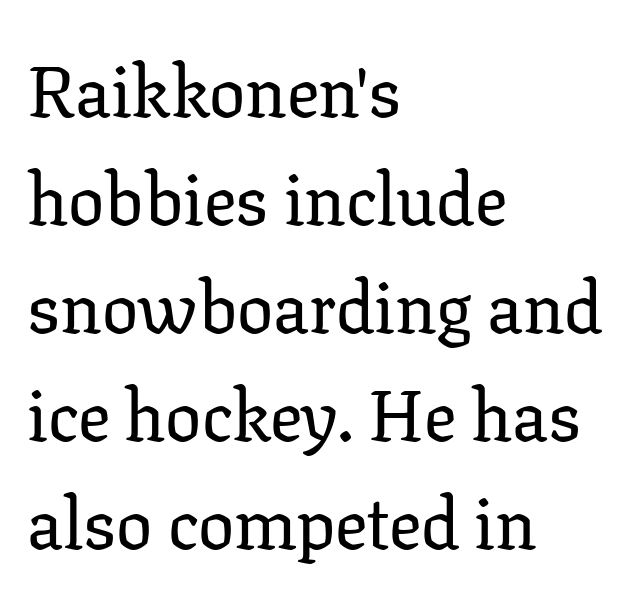
{"serif": "yes", "italic": "no", "width": "normal", "stroke_contrast": "low", "x_height": "medium", "monospaced": "no", "underline": "no", "align": "left", "line_spacing": "normal", "line_spacing_ratio": 1.5, "letter_spacing": "normal", "letter_spacing_em": 0.0, "glyph_px": 72}
